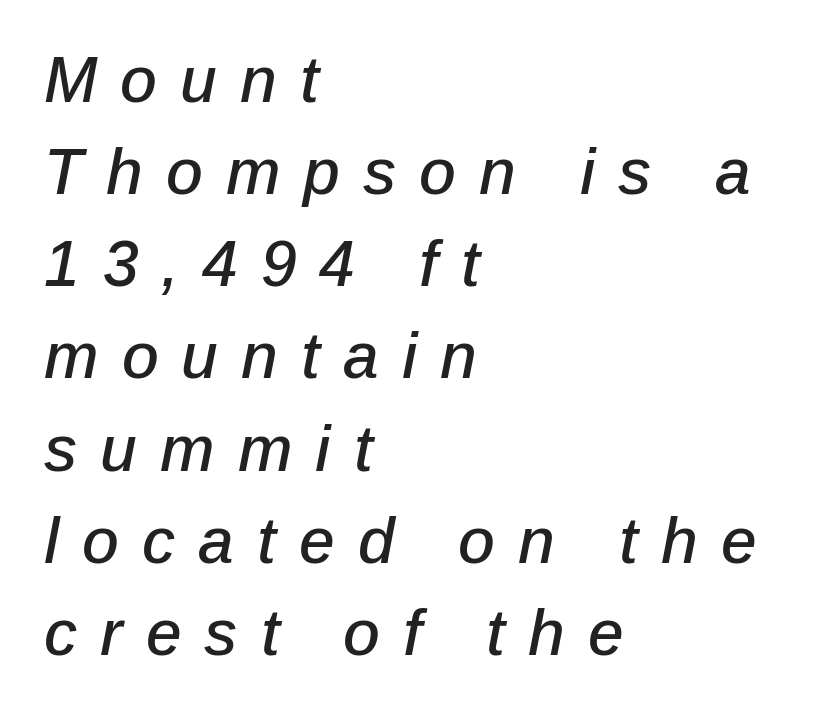
{"italic": "yes", "lean": "right", "slant_degrees": 12, "width": "normal", "stroke_contrast": "low", "x_height": "medium", "monospaced": "no", "underline": "no", "align": "left", "line_spacing": "normal", "line_spacing_ratio": 1.44, "letter_spacing": "wide", "letter_spacing_em": 0.36, "glyph_px": 64}
